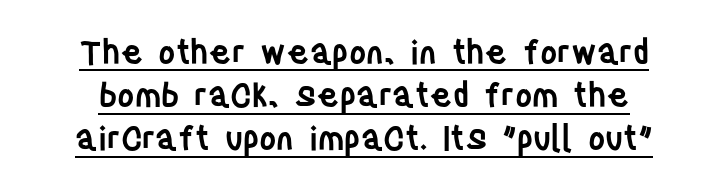
Each glyph is drawn with semibold strokes, heavier than normal yet not fully bold. Unlike italic type, these characters show no tilt at all. Each new line begins a customary step beneath the previous one. The line texture is even and compact thanks to regular tracking. This sample uses a sans-serif face.
